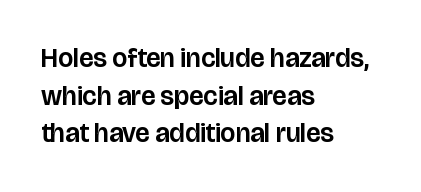
The image shows 27 px text type, upright; set left-aligned, normal line spacing (1.39x), normal letter spacing, not underlined.
